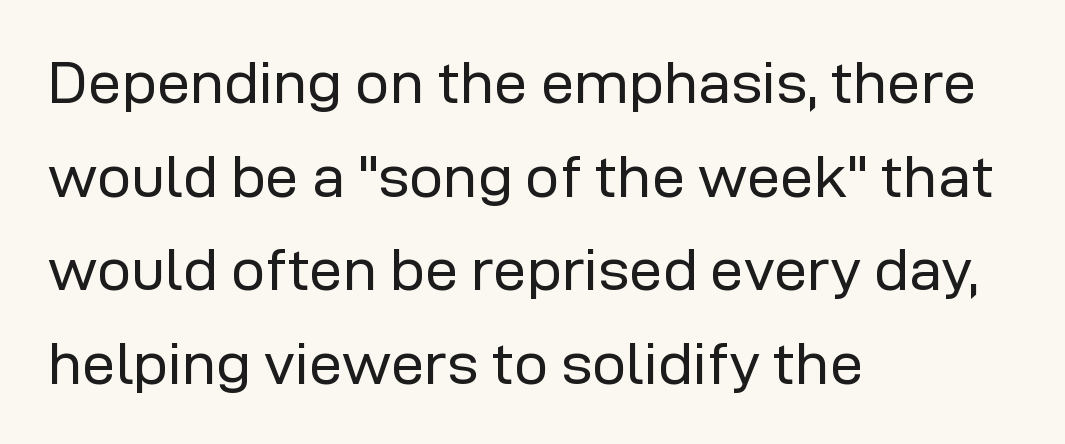
Q: Is the text bold? A: No.
Q: Is the text italic (slanted)? A: No, it is upright.
Q: Is the typeface a serif or a sans-serif typeface? A: Sans-serif.
Q: Is the text underlined? A: No.
Q: How is the paragraph aligned? A: Left-aligned.
Q: Is the spacing between letters normal or unusually wide? A: Normal.
Q: Is the spacing between lines tight, normal or loose? A: Normal.
Q: Width (condensed, normal, or wide)? A: Normal.
Q: Stroke contrast? A: Low.
Q: x-height? A: Medium.
Q: Monospaced? A: No.
